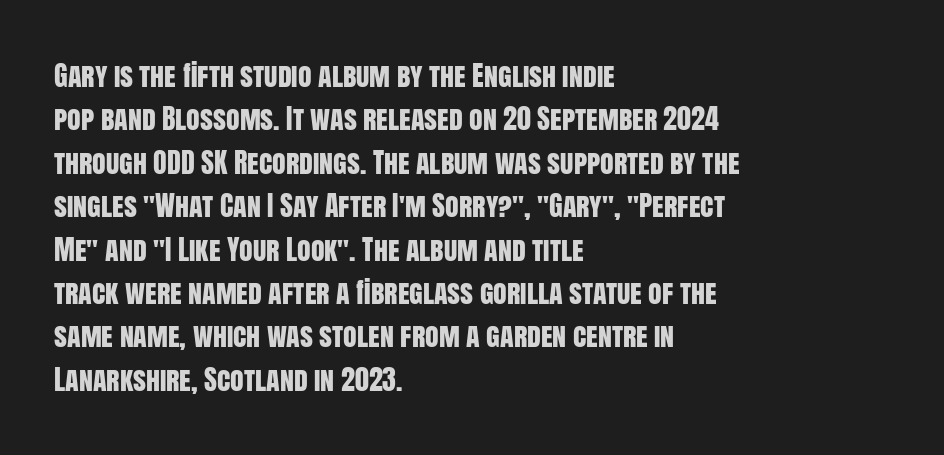
Q: Is the text italic (slanted)? A: No, it is upright.
Q: Is the typeface a serif or a sans-serif typeface? A: Sans-serif.
Q: Is the text underlined? A: No.
Q: How is the paragraph aligned? A: Left-aligned.
Q: Is the spacing between letters normal or unusually wide? A: Normal.
Q: Is the spacing between lines tight, normal or loose? A: Normal.
Q: Width (condensed, normal, or wide)? A: Condensed.
Q: Stroke contrast? A: Low.
Q: x-height? A: Large.
Q: Monospaced? A: No.
